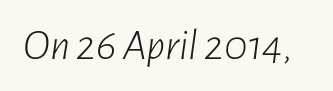
{"italic": "yes", "lean": "right", "slant_degrees": 7, "bold": "no", "weight": "light", "width": "condensed", "stroke_contrast": "low", "x_height": "medium", "monospaced": "no", "underline": "no", "letter_spacing": "normal", "letter_spacing_em": 0.0, "glyph_px": 44}
